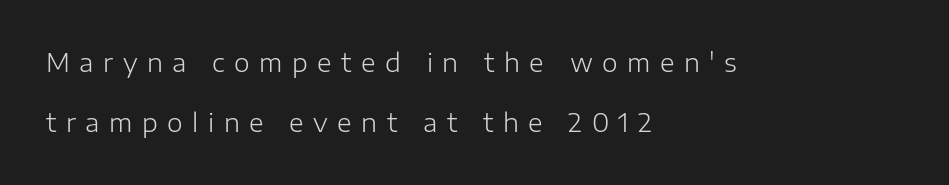
Q: Is the text bold? A: No.
Q: Is the text italic (slanted)? A: No, it is upright.
Q: Is the text underlined? A: No.
Q: How is the paragraph aligned? A: Left-aligned.
Q: Is the spacing between letters normal or unusually wide? A: Unusually wide.
Q: Is the spacing between lines tight, normal or loose? A: Loose.
